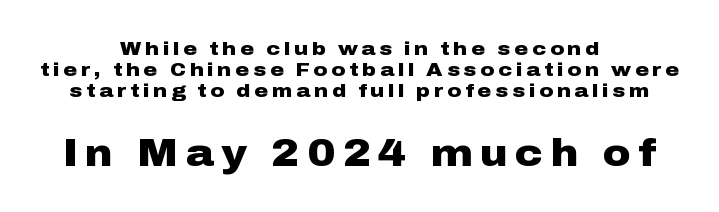
The image shows 38 px heavy, wide sans-serif type, upright; set centered, tight line spacing (1.11x), unusually wide letter spacing (+0.2 em), not underlined; the second (bottom) block is 2.0x larger; low stroke contrast and a medium x-height.
